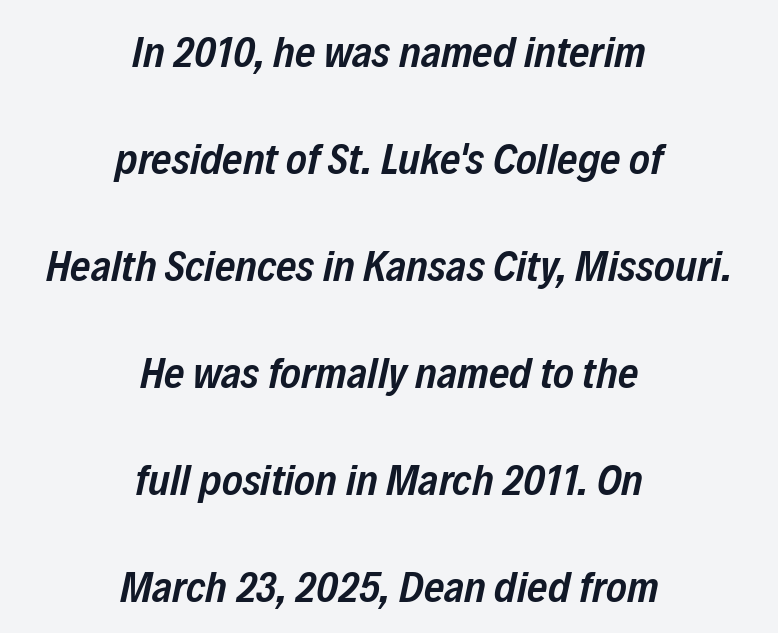
Semibold letterforms, between regular and bold. The paragraph shown floats in the horizontal middle. A typesetter would mark this as italic. Nothing unusual about the tracking: characters are spaced as the font intends.
